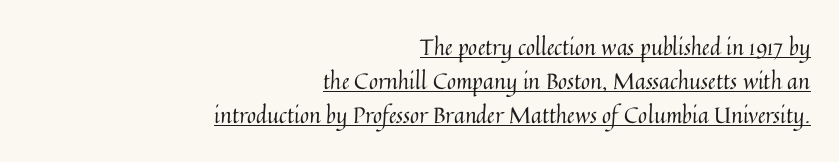
Each line ends at the same right margin while the left side varies. What decoration does the sample have? An underline. Successive baselines arrive at the customary interval.
